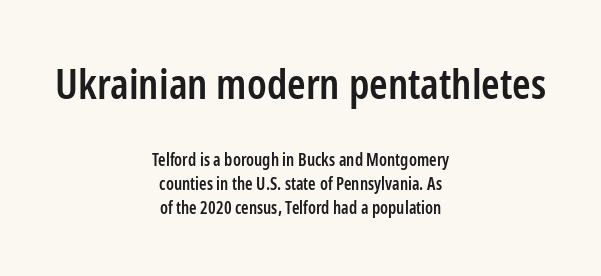
{"serif": "no", "italic": "no", "bold": "semi", "weight": "semibold", "width": "condensed", "stroke_contrast": "low", "x_height": "medium", "monospaced": "no", "underline": "no", "align": "center", "line_spacing": "normal", "line_spacing_ratio": 1.41, "letter_spacing": "normal", "letter_spacing_em": 0.0, "larger_block": "first", "size_ratio": 2.47, "glyph_px": 42}
